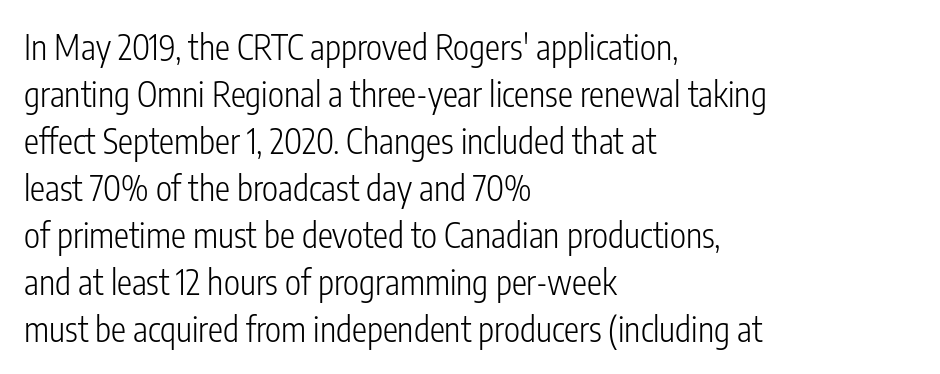
The image shows 34 px light, condensed sans-serif type, upright; set left-aligned, normal line spacing (1.38x), normal letter spacing, not underlined; low stroke contrast and a medium x-height.
